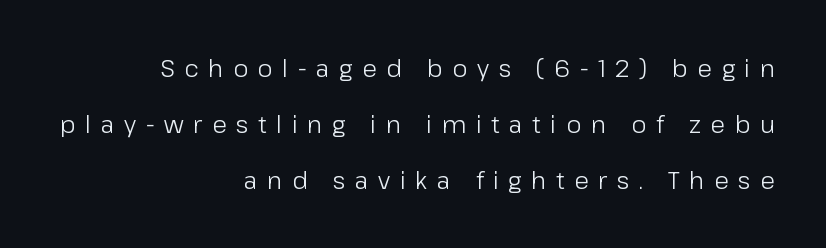
Q: Is the text bold? A: No.
Q: Is the text italic (slanted)? A: No, it is upright.
Q: Is the text underlined? A: No.
Q: How is the paragraph aligned? A: Right-aligned.
Q: Is the spacing between letters normal or unusually wide? A: Unusually wide.
Q: Is the spacing between lines tight, normal or loose? A: Loose.
